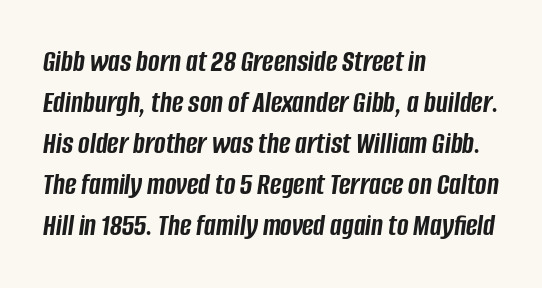
The whole block is typeset with a tilt. The tracking reads as untouched default to a designer's eye. The specimen omits any rule beneath the text block's lines. The face used here has the dense, thick strokes of a bold. The face used here is proportionally spaced, like ordinary book or web type. The rows are spaced the way most documents space them.
